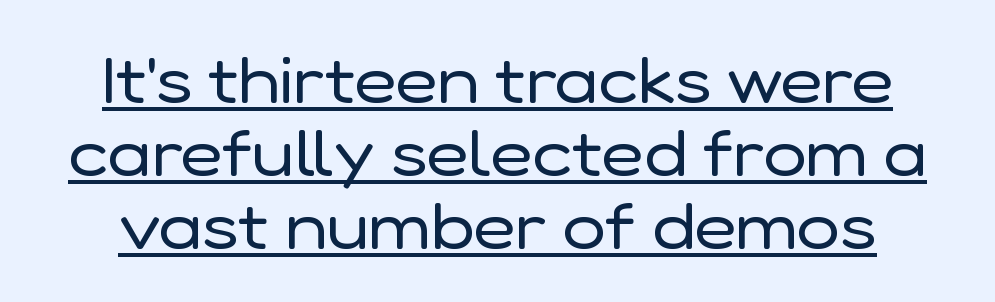
Q: Is the text bold? A: No.
Q: Is the text italic (slanted)? A: No, it is upright.
Q: Is the typeface a serif or a sans-serif typeface? A: Sans-serif.
Q: Is the text underlined? A: Yes.
Q: Is the spacing between letters normal or unusually wide? A: Normal.
Q: Is the spacing between lines tight, normal or loose? A: Tight.
Q: Width (condensed, normal, or wide)? A: Normal.
Q: Stroke contrast? A: Low.
Q: x-height? A: Medium.
Q: Monospaced? A: No.
